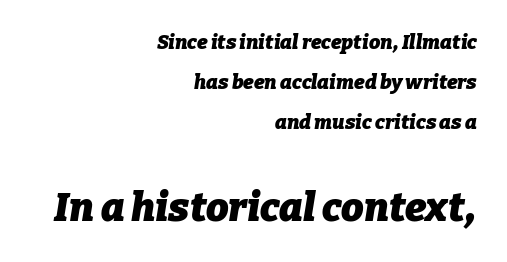
Q: Is the text bold? A: Yes.
Q: Is the text italic (slanted)? A: Yes, it leans right by about 9 degrees.
Q: Is the text underlined? A: No.
Q: How is the paragraph aligned? A: Right-aligned.
Q: Is the spacing between letters normal or unusually wide? A: Normal.
Q: Is the spacing between lines tight, normal or loose? A: Loose.
Q: Which block of text is set in a larger size, the first (top) or the second (bottom)? A: The second (bottom) one.
Q: Width (condensed, normal, or wide)? A: Normal.
Q: Stroke contrast? A: Low.
Q: x-height? A: Medium.
Q: Monospaced? A: No.
